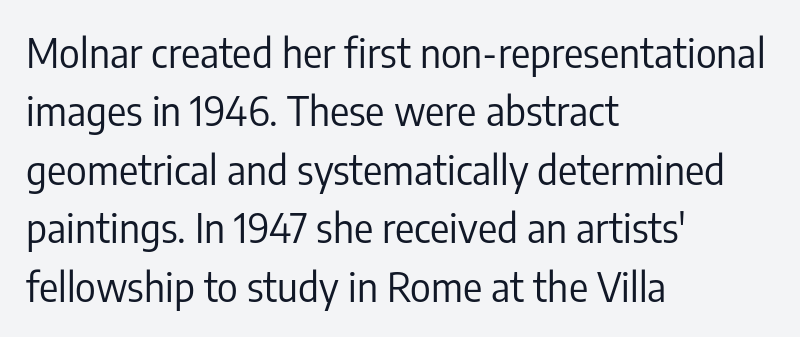
Q: Is the text bold? A: No.
Q: Is the text italic (slanted)? A: No, it is upright.
Q: Is the typeface a serif or a sans-serif typeface? A: Sans-serif.
Q: Is the text underlined? A: No.
Q: How is the paragraph aligned? A: Left-aligned.
Q: Is the spacing between letters normal or unusually wide? A: Normal.
Q: Is the spacing between lines tight, normal or loose? A: Normal.
Q: Width (condensed, normal, or wide)? A: Condensed.
Q: Stroke contrast? A: Low.
Q: x-height? A: Medium.
Q: Monospaced? A: No.
